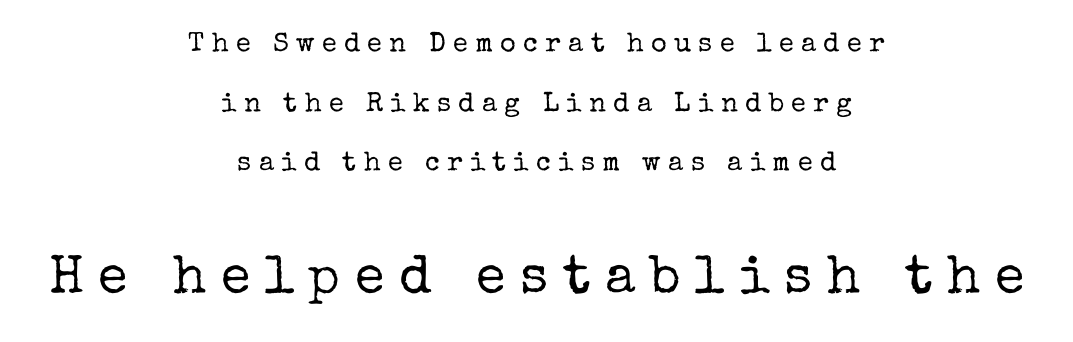
Little horizontal feet cap the strokes, marking this as serif type. Casual observation: everything's sitting right in the middle. A roman cut, with each character standing at attention. Is there much room between lines? Yes — plenty of vertical air separates them. What stands out about the letter spacing? Its width — letters are far apart.
